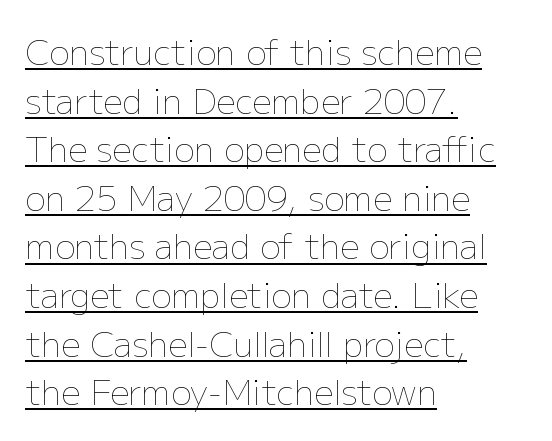
The image shows 34 px thin type, upright; set left-aligned, normal line spacing (1.43x), normal letter spacing, underlined; low stroke contrast and a medium x-height.
